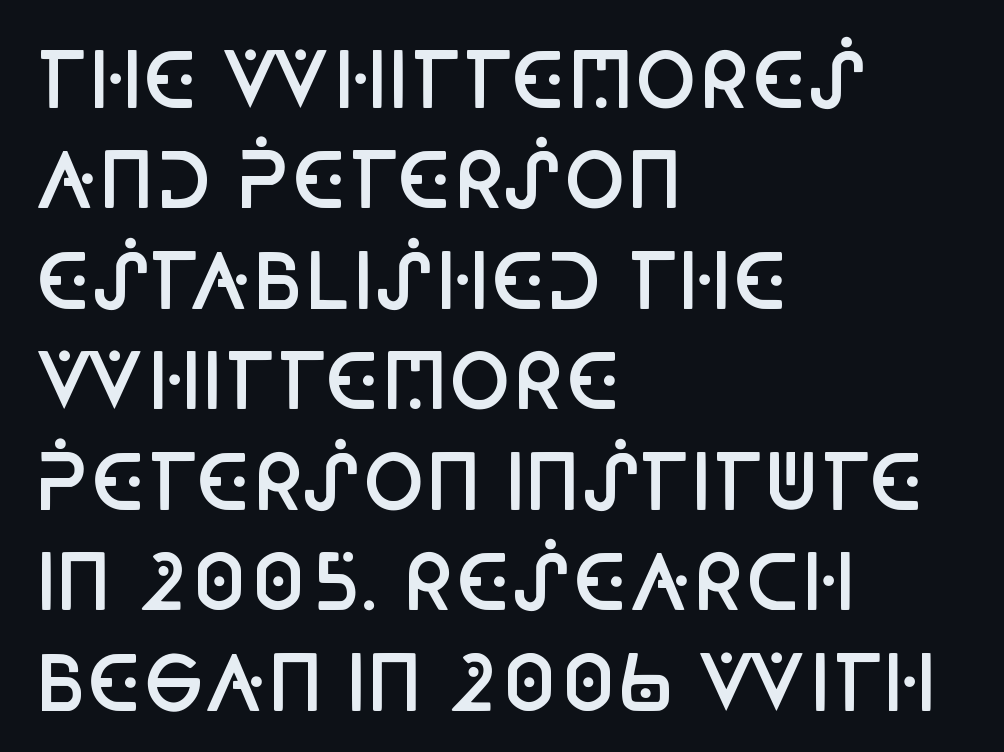
Rule under the text: the space is simply empty. Notice how descenders clear the ascenders below comfortably — that's standard leading. This is the in-between weight designers call semibold or demi. Ascenders rise straight up at ninety degrees.
